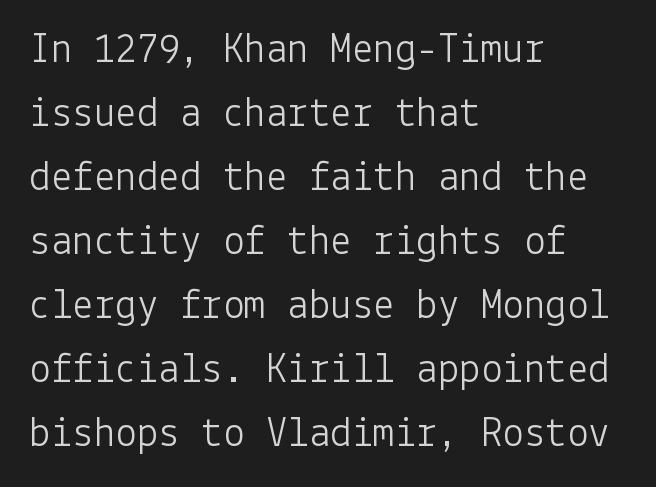
The image shows 43 px light sans-serif type, upright; set left-aligned, normal line spacing (1.49x), normal letter spacing, not underlined; low stroke contrast and a medium x-height.
